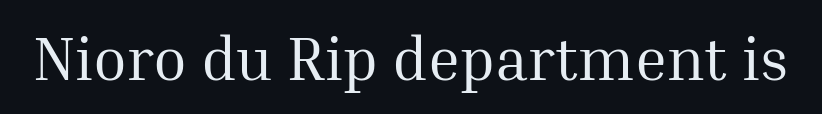
Think of a printed novel: that variable character pitch is what you see here. Unlike a clean sans, this face finishes its strokes with serifs. Compared with typical body copy, the letter spacing here is the same. Is this a heavy cut? Hardly; it is regular or lighter. When letters stand straight like this, we call the style roman or upright. The area under the type is left untouched.
